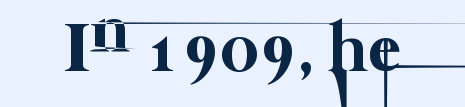
{"bold": "no", "weight": "thin", "width": "normal", "stroke_contrast": "low", "x_height": "medium", "monospaced": "no", "underline": "no", "letter_spacing": "normal", "letter_spacing_em": 0.0, "glyph_px": 70}
